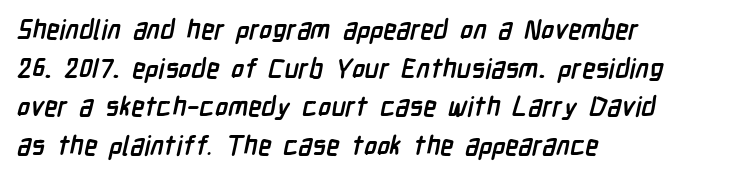
Q: Is the text bold? A: Yes.
Q: Is the text underlined? A: No.
Q: How is the paragraph aligned? A: Left-aligned.
Q: Is the spacing between letters normal or unusually wide? A: Normal.
Q: Is the spacing between lines tight, normal or loose? A: Normal.
